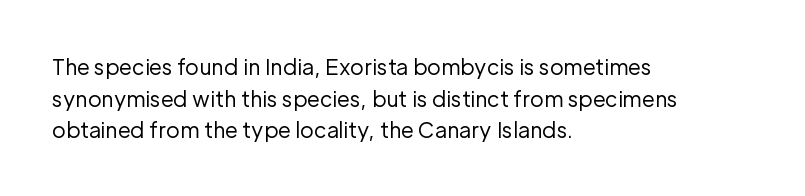
The image shows 21 px text type, upright; set left-aligned, normal line spacing (1.51x), normal letter spacing, not underlined.
